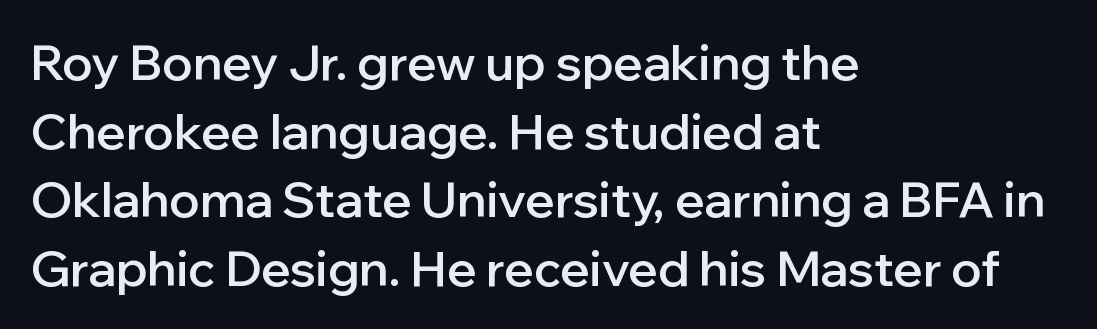
A typesetter would label this face a sans. The zone under the glyphs is completely vacant. I'd describe the lettering as semibold — firm but not a full bold. Quick note: interline space is typical.
